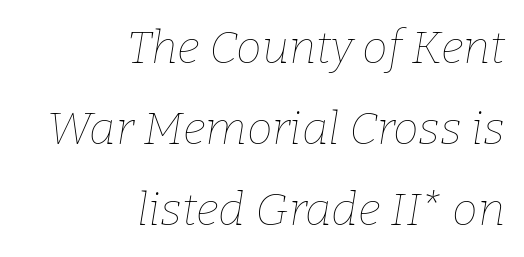
Q: Is the text bold? A: No.
Q: Is the text italic (slanted)? A: Yes, it leans right by about 9 degrees.
Q: Is the text underlined? A: No.
Q: How is the paragraph aligned? A: Right-aligned.
Q: Is the spacing between letters normal or unusually wide? A: Normal.
Q: Width (condensed, normal, or wide)? A: Normal.
Q: Stroke contrast? A: Low.
Q: x-height? A: Medium.
Q: Monospaced? A: No.
